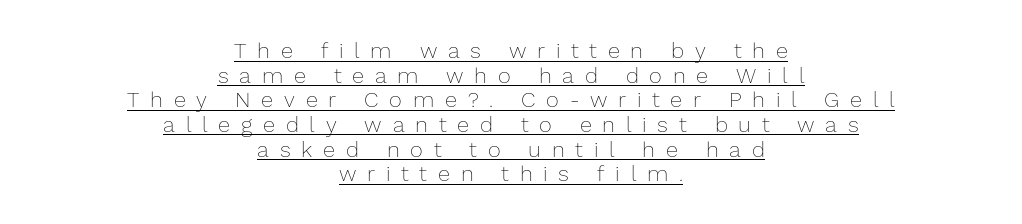
{"italic": "no", "bold": "no", "underline": "yes", "align": "center", "line_spacing": "tight", "line_spacing_ratio": 1.12, "letter_spacing": "wide", "letter_spacing_em": 0.49, "glyph_px": 22}
